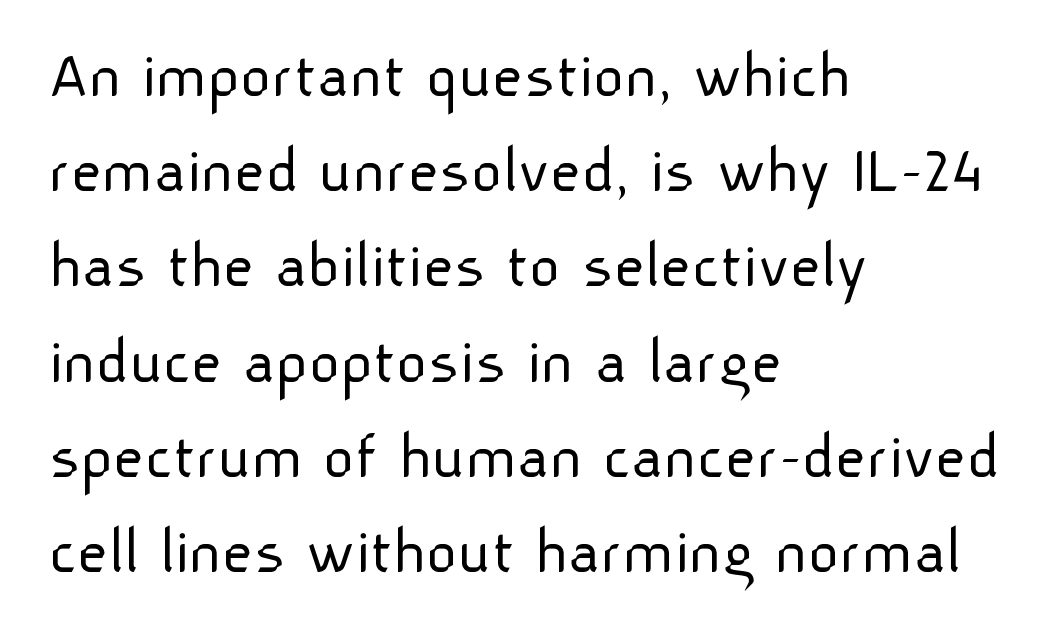
{"serif": "no", "italic": "no", "bold": "no", "weight": "light", "width": "normal", "stroke_contrast": "low", "x_height": "medium", "monospaced": "no", "underline": "no", "align": "left", "line_spacing": "normal", "line_spacing_ratio": 1.4, "letter_spacing": "normal", "letter_spacing_em": 0.0, "glyph_px": 68}
